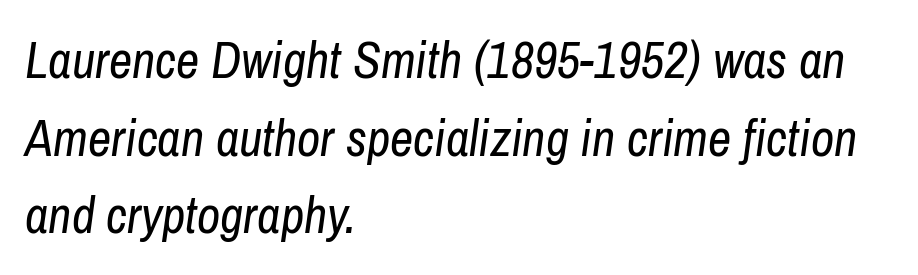
{"italic": "yes", "lean": "right", "slant_degrees": 8, "bold": "no", "weight": "regular", "width": "condensed", "stroke_contrast": "low", "x_height": "medium", "monospaced": "no", "underline": "no", "align": "left", "line_spacing": "normal", "line_spacing_ratio": 1.52, "letter_spacing": "normal", "letter_spacing_em": 0.0, "glyph_px": 51}
